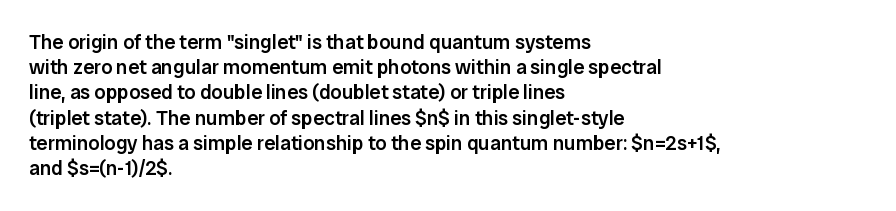
{"italic": "no", "bold": "semi", "underline": "no", "align": "left", "line_spacing": "normal", "line_spacing_ratio": 1.26, "letter_spacing": "normal", "letter_spacing_em": 0.0, "glyph_px": 20}
